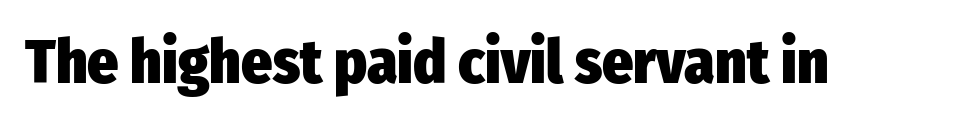
Unmarked baselines from the first word to the last. Plenty of ink on the page — the face is bold. Character widths vary here, with narrow letters taking less room than wide ones. To sum up the face: it is a sans, with no serifs.
